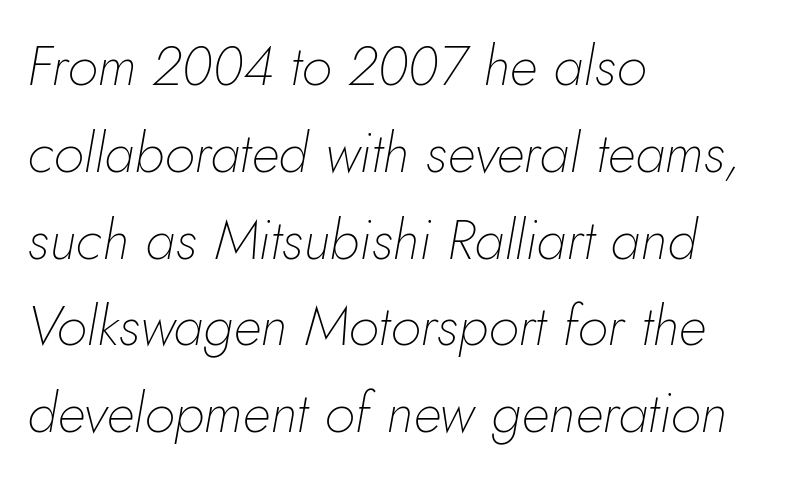
Q: Is the text bold? A: No.
Q: Is the text italic (slanted)? A: Yes, it leans right by about 10 degrees.
Q: Is the text underlined? A: No.
Q: How is the paragraph aligned? A: Left-aligned.
Q: Is the spacing between letters normal or unusually wide? A: Normal.
Q: Is the spacing between lines tight, normal or loose? A: Normal.
Q: Width (condensed, normal, or wide)? A: Normal.
Q: Stroke contrast? A: Low.
Q: x-height? A: Small.
Q: Monospaced? A: No.
